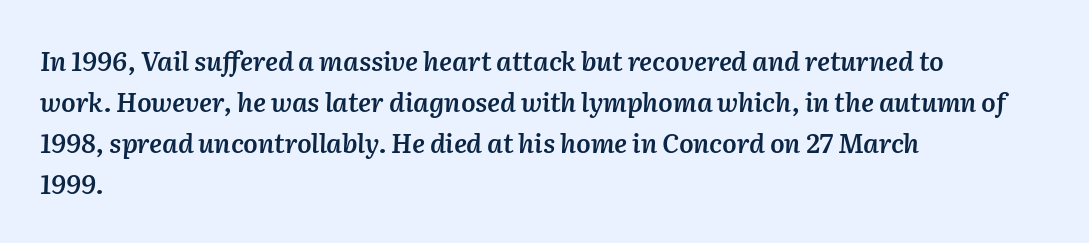
{"italic": "yes", "lean": "right", "slant_degrees": 2, "bold": "semi", "underline": "no", "align": "left", "line_spacing": "normal", "line_spacing_ratio": 1.58, "letter_spacing": "normal", "letter_spacing_em": 0.0, "glyph_px": 26}
